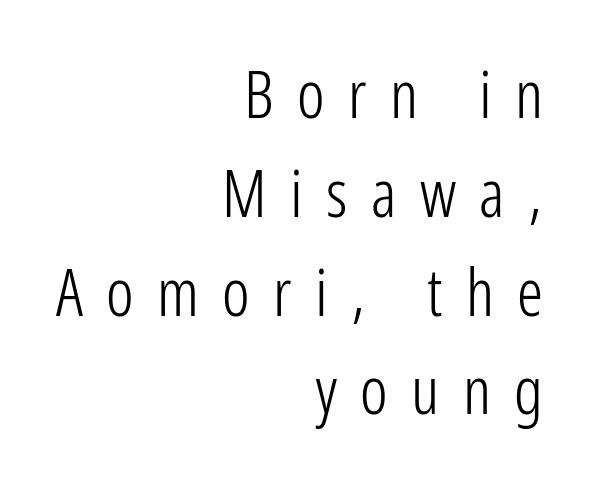
Q: Is the text bold? A: No.
Q: Is the text italic (slanted)? A: No, it is upright.
Q: Is the typeface a serif or a sans-serif typeface? A: Sans-serif.
Q: Is the text underlined? A: No.
Q: How is the paragraph aligned? A: Right-aligned.
Q: Is the spacing between letters normal or unusually wide? A: Unusually wide.
Q: Is the spacing between lines tight, normal or loose? A: Normal.
Q: Width (condensed, normal, or wide)? A: Condensed.
Q: Stroke contrast? A: Low.
Q: x-height? A: Medium.
Q: Monospaced? A: No.
